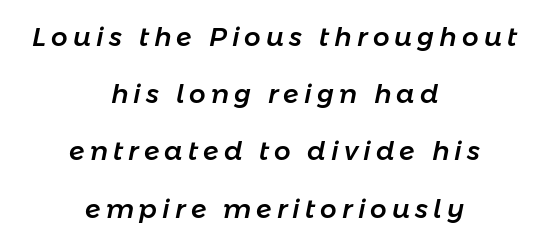
The image shows 26 px text type, italic (leaning right); set centered, loose line spacing (2.2x), unusually wide letter spacing (+0.2 em), not underlined.
